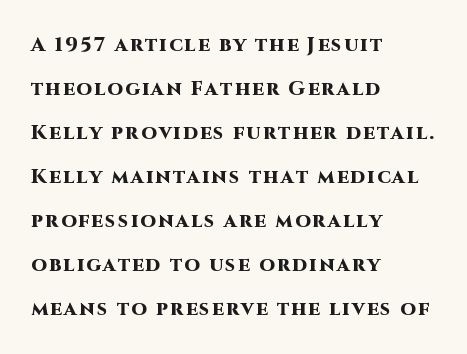
Left-aligned paragraph, ragged on the right. Heft: maximum for text — a bold. Italic: no, the glyphs are upright roman. Has an underline been added? It has not. Leading is clearly above the norm, producing a sparse column.
